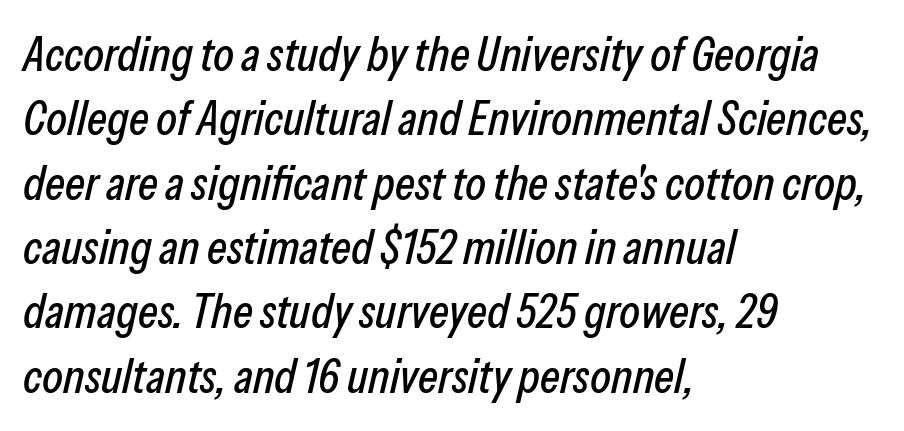
Q: Is the text italic (slanted)? A: Yes, it leans right by about 13 degrees.
Q: Is the text underlined? A: No.
Q: How is the paragraph aligned? A: Left-aligned.
Q: Is the spacing between letters normal or unusually wide? A: Normal.
Q: Is the spacing between lines tight, normal or loose? A: Normal.
Q: Width (condensed, normal, or wide)? A: Condensed.
Q: Stroke contrast? A: Low.
Q: x-height? A: Medium.
Q: Monospaced? A: No.
